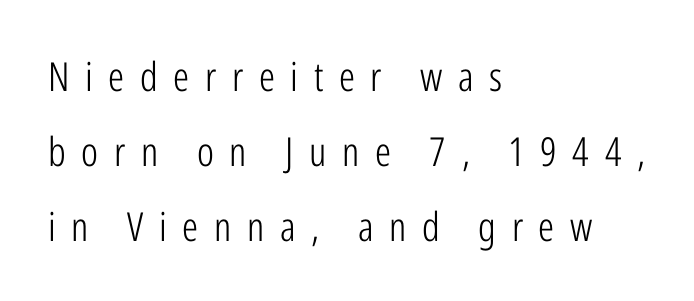
{"serif": "no", "italic": "no", "bold": "no", "weight": "light", "width": "condensed", "stroke_contrast": "low", "x_height": "medium", "monospaced": "no", "underline": "no", "align": "left", "line_spacing_ratio": 1.87, "letter_spacing": "wide", "letter_spacing_em": 0.39, "glyph_px": 40}
